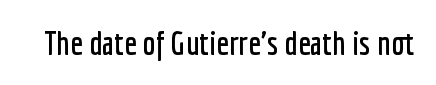
Honestly, the letter spacing is just normal — you wouldn't notice it. The typeface chosen for these lines omits serifs. Looks like regular typesetting: each glyph gets only the width it needs. In terms of posture, this sample is upright. Clear beneath every line of the passage.
